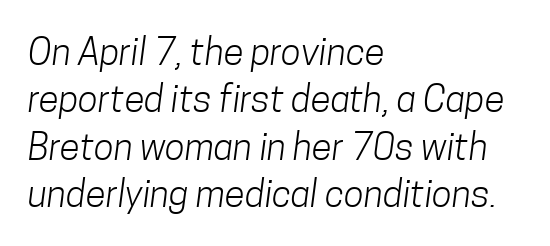
{"serif": "no", "bold": "no", "weight": "light", "width": "condensed", "stroke_contrast": "low", "x_height": "medium", "monospaced": "no", "underline": "no", "align": "left", "line_spacing": "normal", "line_spacing_ratio": 1.28, "letter_spacing": "normal", "letter_spacing_em": 0.0, "glyph_px": 37}
